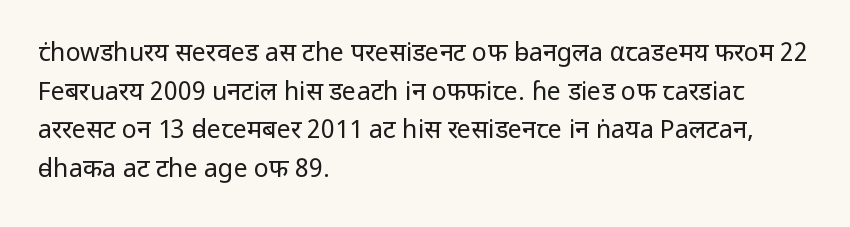
Notice how descenders clear the ascenders below comfortably — that's standard leading. Posture: vertical. Letter spacing: default. This rendering uses left alignment, leaving the right contour irregular.
